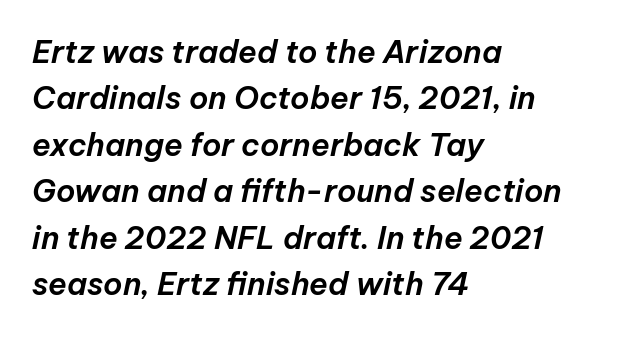
Q: Is the text italic (slanted)? A: Yes, it leans right by about 12 degrees.
Q: Is the text underlined? A: No.
Q: How is the paragraph aligned? A: Left-aligned.
Q: Is the spacing between letters normal or unusually wide? A: Normal.
Q: Is the spacing between lines tight, normal or loose? A: Normal.
Q: Width (condensed, normal, or wide)? A: Normal.
Q: Stroke contrast? A: Low.
Q: x-height? A: Medium.
Q: Monospaced? A: No.
